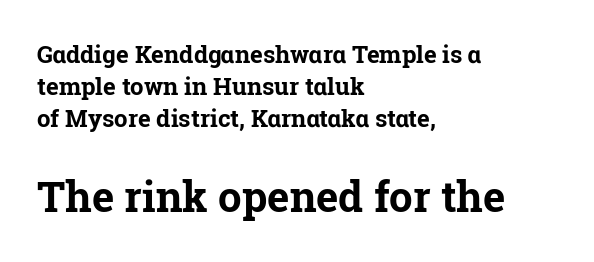
Stroke terminals: seriffed. The tracking reads as untouched default to a designer's eye. It's the straight-up-and-down kind of type. Small over large — that's the arrangement of the two blocks here. Vertical spacing — default. The text block is weighted toward the left margin, trailing off unevenly rightward.
